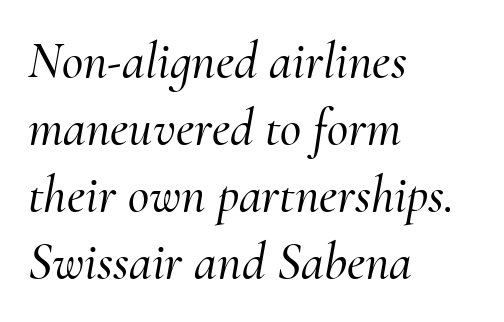
The face used here is seriffed, in the tradition of book romans. Looks like regular typesetting: each glyph gets only the width it needs. Typeset ragged right — the left edge is the straight one. Only glyphs here, with clear space below each row.
